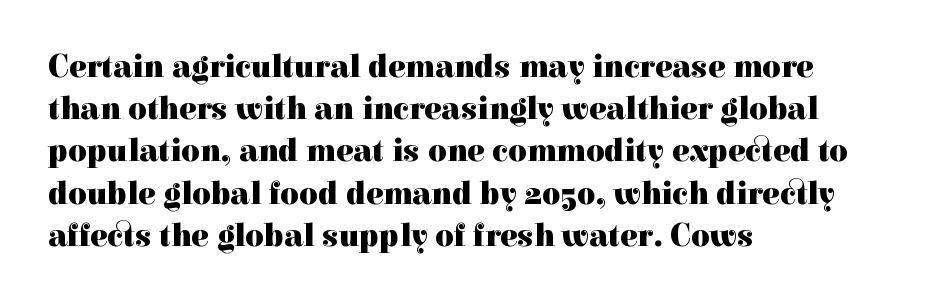
{"serif": "yes", "italic": "no", "bold": "yes", "weight": "heavy", "width": "normal", "x_height": "medium", "monospaced": "no", "underline": "no", "align": "left", "line_spacing": "normal", "line_spacing_ratio": 1.32, "letter_spacing": "normal", "letter_spacing_em": 0.0, "glyph_px": 32}
